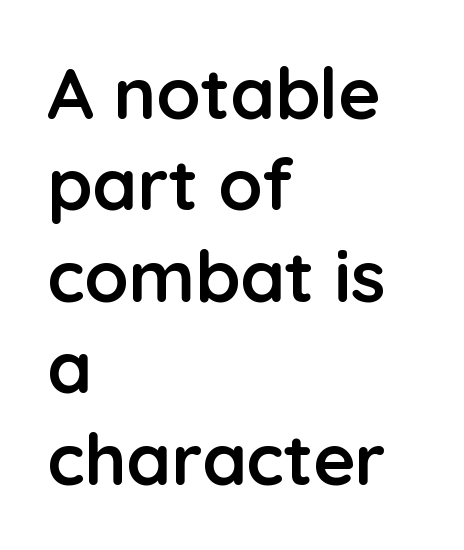
{"serif": "no", "italic": "no", "bold": "yes", "weight": "semibold", "width": "normal", "stroke_contrast": "low", "x_height": "medium", "monospaced": "no", "underline": "no", "align": "left", "line_spacing": "normal", "line_spacing_ratio": 1.27, "letter_spacing": "normal", "letter_spacing_em": 0.0, "glyph_px": 72}
